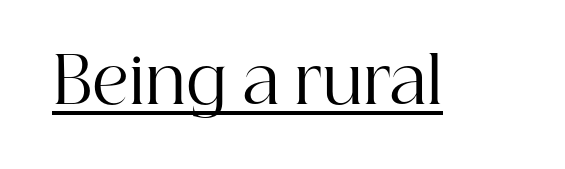
The image shows 64 px regular-weight serif type, upright; set normal letter spacing, underlined; high stroke contrast and a medium x-height.
